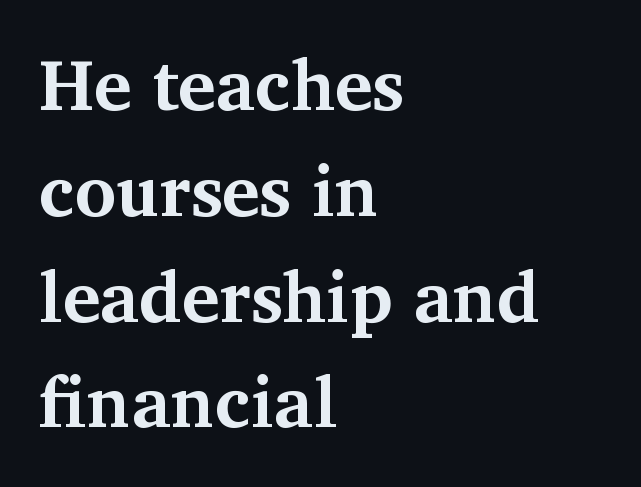
{"serif": "yes", "italic": "no", "bold": "yes", "weight": "bold", "width": "normal", "stroke_contrast": "medium", "x_height": "medium", "monospaced": "no", "underline": "no", "align": "left", "line_spacing": "normal", "line_spacing_ratio": 1.49, "letter_spacing": "normal", "letter_spacing_em": 0.0, "glyph_px": 71}
